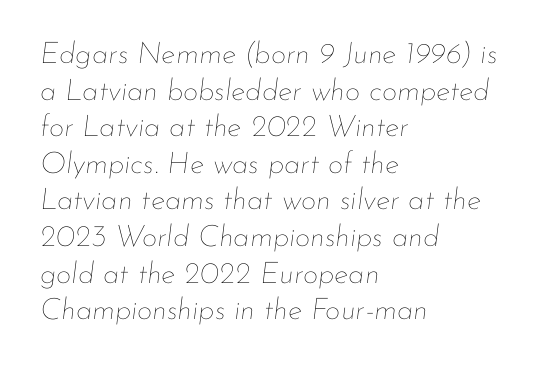
{"italic": "yes", "lean": "right", "slant_degrees": 7, "bold": "no", "weight": "thin", "width": "normal", "stroke_contrast": "low", "x_height": "small", "monospaced": "no", "underline": "no", "align": "left", "line_spacing_ratio": 1.22, "letter_spacing": "normal", "letter_spacing_em": 0.0, "glyph_px": 30}
